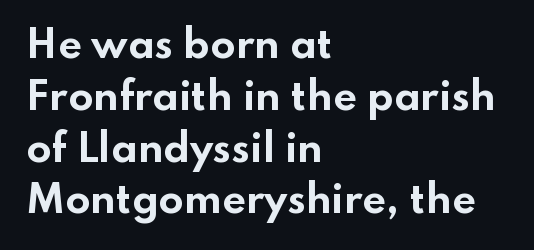
{"serif": "no", "italic": "no", "bold": "yes", "weight": "bold", "width": "wide", "stroke_contrast": "low", "x_height": "small", "monospaced": "no", "underline": "no", "align": "left", "line_spacing": "normal", "line_spacing_ratio": 1.4, "letter_spacing": "normal", "letter_spacing_em": 0.0, "glyph_px": 37}
